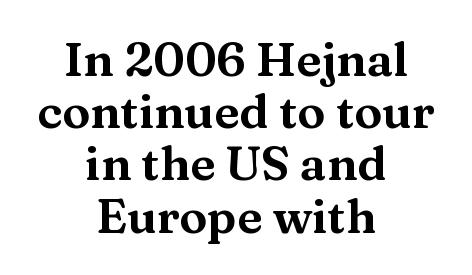
{"serif": "yes", "italic": "no", "width": "wide", "stroke_contrast": "medium", "x_height": "medium", "monospaced": "no", "underline": "no", "align": "center", "line_spacing": "tight", "line_spacing_ratio": 1.11, "letter_spacing": "normal", "letter_spacing_em": 0.0, "glyph_px": 47}
